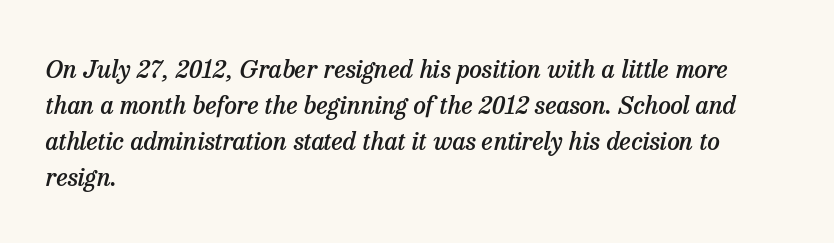
Q: Is the text bold? A: Semi-bold.
Q: Is the text italic (slanted)? A: Yes, it leans right by about 13 degrees.
Q: Is the text underlined? A: No.
Q: How is the paragraph aligned? A: Left-aligned.
Q: Is the spacing between letters normal or unusually wide? A: Normal.
Q: Is the spacing between lines tight, normal or loose? A: Normal.
